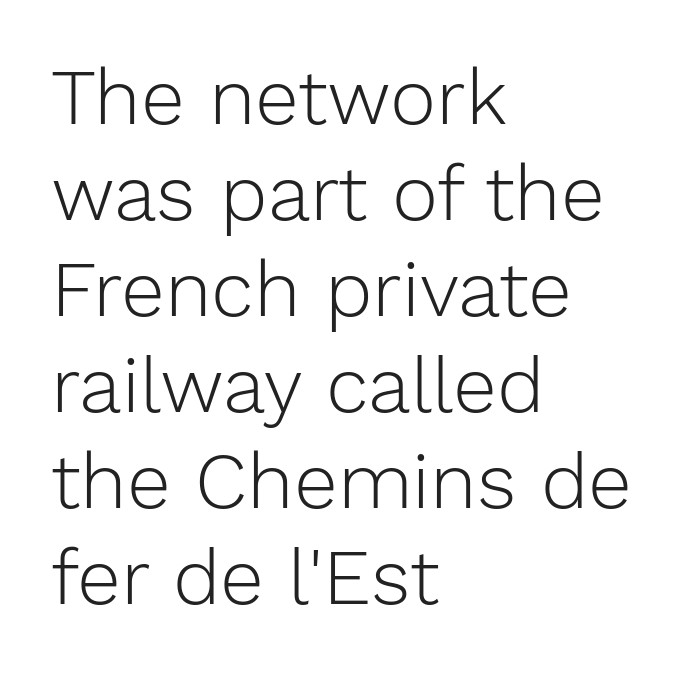
Q: Is the text bold? A: No.
Q: Is the text italic (slanted)? A: No, it is upright.
Q: Is the typeface a serif or a sans-serif typeface? A: Sans-serif.
Q: Is the text underlined? A: No.
Q: How is the paragraph aligned? A: Left-aligned.
Q: Is the spacing between letters normal or unusually wide? A: Normal.
Q: Width (condensed, normal, or wide)? A: Normal.
Q: Stroke contrast? A: Low.
Q: x-height? A: Medium.
Q: Monospaced? A: No.
